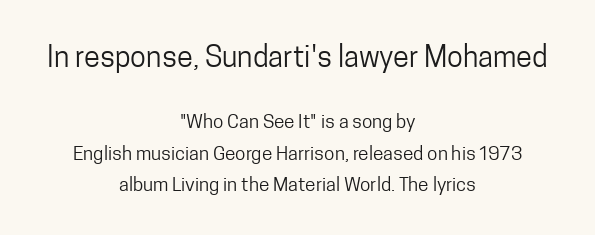
{"serif": "no", "italic": "no", "bold": "no", "weight": "regular", "width": "condensed", "stroke_contrast": "low", "x_height": "medium", "monospaced": "no", "underline": "no", "align": "center", "line_spacing": "normal", "line_spacing_ratio": 1.66, "letter_spacing": "normal", "letter_spacing_em": 0.0, "larger_block": "first", "size_ratio": 1.53, "glyph_px": 29}
